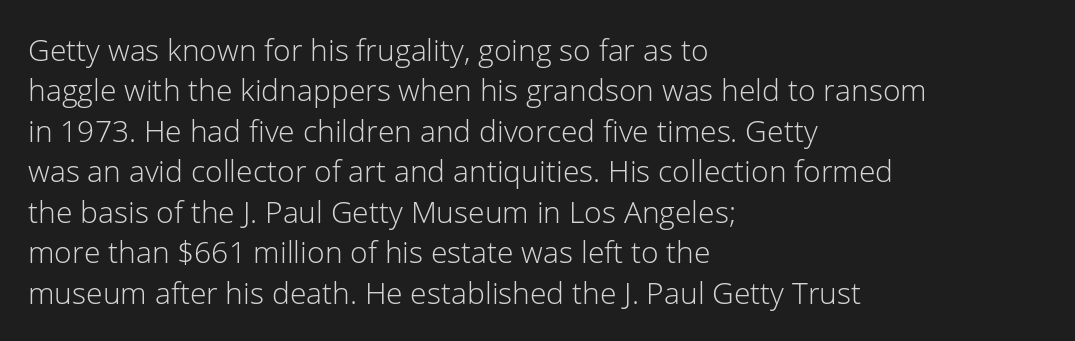
Q: Is the text bold? A: No.
Q: Is the text italic (slanted)? A: No, it is upright.
Q: Is the typeface a serif or a sans-serif typeface? A: Sans-serif.
Q: Is the text underlined? A: No.
Q: How is the paragraph aligned? A: Left-aligned.
Q: Is the spacing between letters normal or unusually wide? A: Normal.
Q: Is the spacing between lines tight, normal or loose? A: Normal.
Q: Width (condensed, normal, or wide)? A: Normal.
Q: Stroke contrast? A: Low.
Q: x-height? A: Medium.
Q: Monospaced? A: No.
